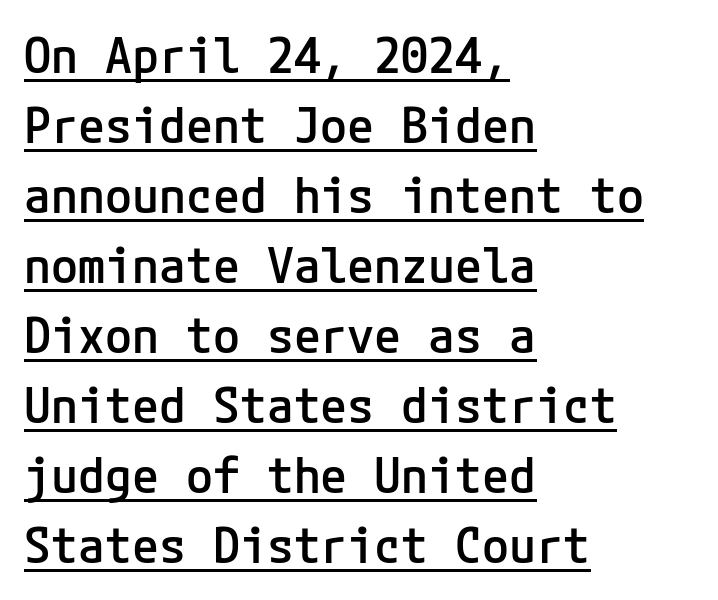
Q: Is the text bold? A: Semi-bold.
Q: Is the text italic (slanted)? A: No, it is upright.
Q: Is the typeface a serif or a sans-serif typeface? A: Sans-serif.
Q: Is the text underlined? A: Yes.
Q: How is the paragraph aligned? A: Left-aligned.
Q: Is the spacing between letters normal or unusually wide? A: Normal.
Q: Is the spacing between lines tight, normal or loose? A: Normal.
Q: Width (condensed, normal, or wide)? A: Normal.
Q: Stroke contrast? A: Low.
Q: x-height? A: Medium.
